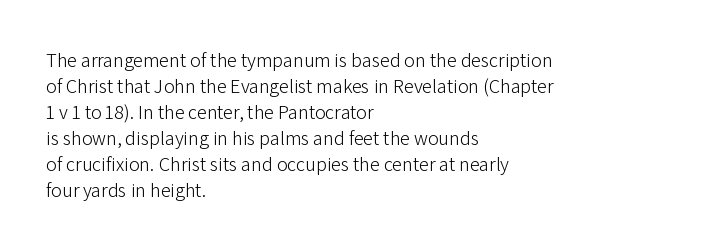
{"italic": "no", "bold": "no", "underline": "no", "align": "left", "line_spacing": "normal", "line_spacing_ratio": 1.3, "letter_spacing": "normal", "letter_spacing_em": 0.0, "glyph_px": 20}
